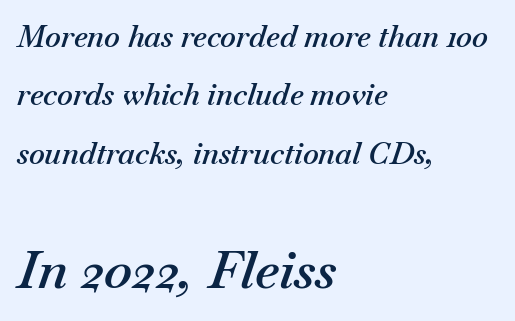
The image shows 53 px semibold type, italic (leaning right); set left-aligned, loose line spacing (1.95x), normal letter spacing, not underlined; the second (bottom) block is 1.77x larger; medium stroke contrast and a small x-height.
